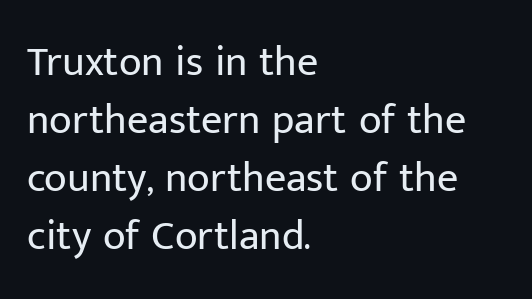
{"serif": "no", "italic": "no", "bold": "no", "weight": "regular", "width": "normal", "stroke_contrast": "low", "x_height": "medium", "monospaced": "no", "underline": "no", "align": "left", "line_spacing": "normal", "line_spacing_ratio": 1.38, "letter_spacing": "normal", "letter_spacing_em": 0.0, "glyph_px": 42}
